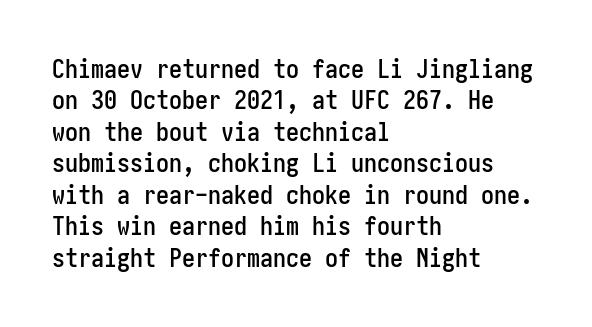
{"italic": "no", "underline": "no", "align": "left", "line_spacing_ratio": 1.21, "letter_spacing": "normal", "letter_spacing_em": 0.0, "glyph_px": 26}
